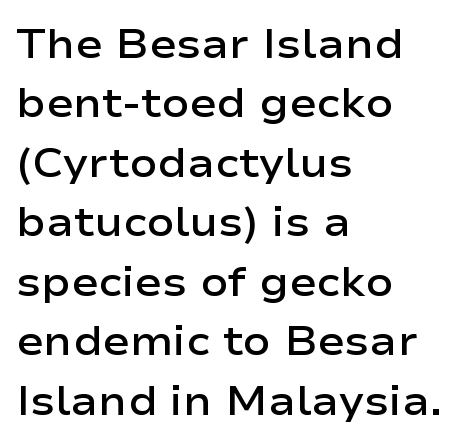
The image shows 41 px semibold, wide sans-serif type, upright; set left-aligned, normal line spacing (1.45x), normal letter spacing, not underlined; low stroke contrast and a medium x-height.
